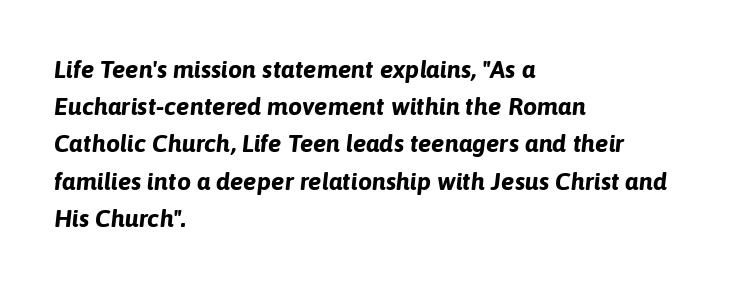
Q: Is the text bold? A: Yes.
Q: Is the text italic (slanted)? A: Yes, it leans right by about 6 degrees.
Q: Is the text underlined? A: No.
Q: How is the paragraph aligned? A: Left-aligned.
Q: Is the spacing between letters normal or unusually wide? A: Normal.
Q: Is the spacing between lines tight, normal or loose? A: Normal.
